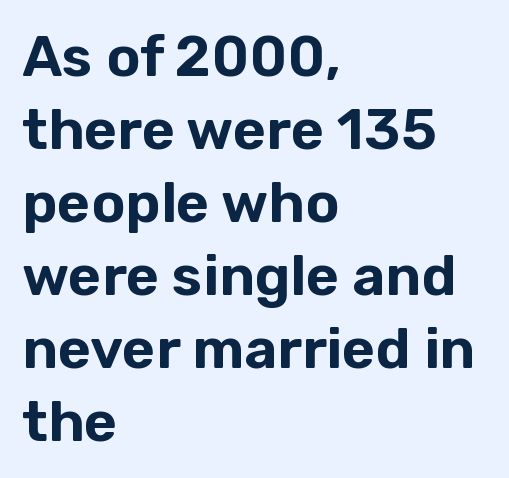
{"serif": "no", "italic": "no", "width": "normal", "stroke_contrast": "low", "x_height": "medium", "monospaced": "no", "underline": "no", "align": "left", "line_spacing": "normal", "line_spacing_ratio": 1.28, "letter_spacing": "normal", "letter_spacing_em": 0.0, "glyph_px": 57}
